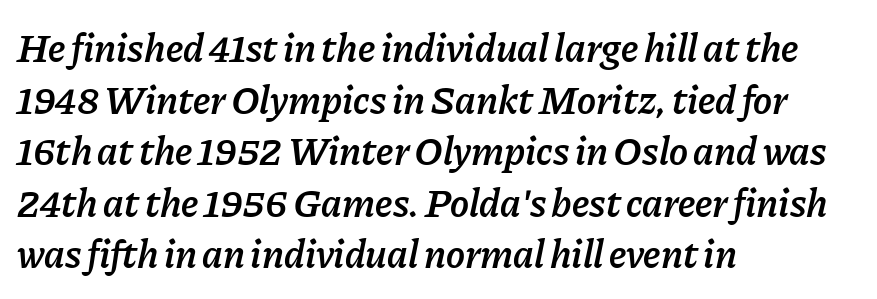
{"italic": "yes", "lean": "right", "slant_degrees": 11, "bold": "semi", "weight": "semibold", "width": "normal", "stroke_contrast": "low", "x_height": "medium", "monospaced": "no", "underline": "no", "align": "left", "line_spacing": "normal", "line_spacing_ratio": 1.29, "letter_spacing": "normal", "letter_spacing_em": 0.0, "glyph_px": 40}
